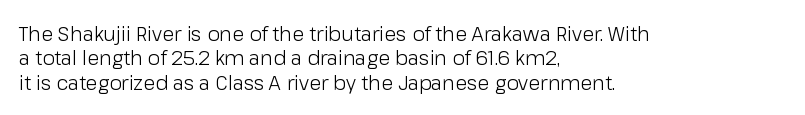
Q: Is the text bold? A: No.
Q: Is the text italic (slanted)? A: No, it is upright.
Q: Is the text underlined? A: No.
Q: How is the paragraph aligned? A: Left-aligned.
Q: Is the spacing between letters normal or unusually wide? A: Normal.
